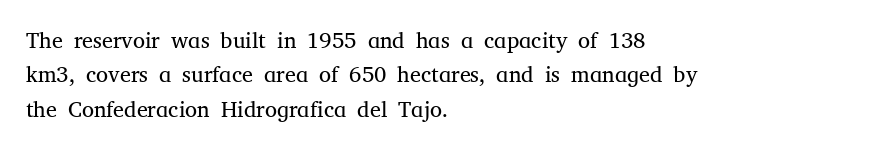
{"italic": "no", "bold": "no", "underline": "no", "align": "left", "line_spacing": "normal", "line_spacing_ratio": 1.56, "letter_spacing": "normal", "letter_spacing_em": 0.0, "glyph_px": 22}
